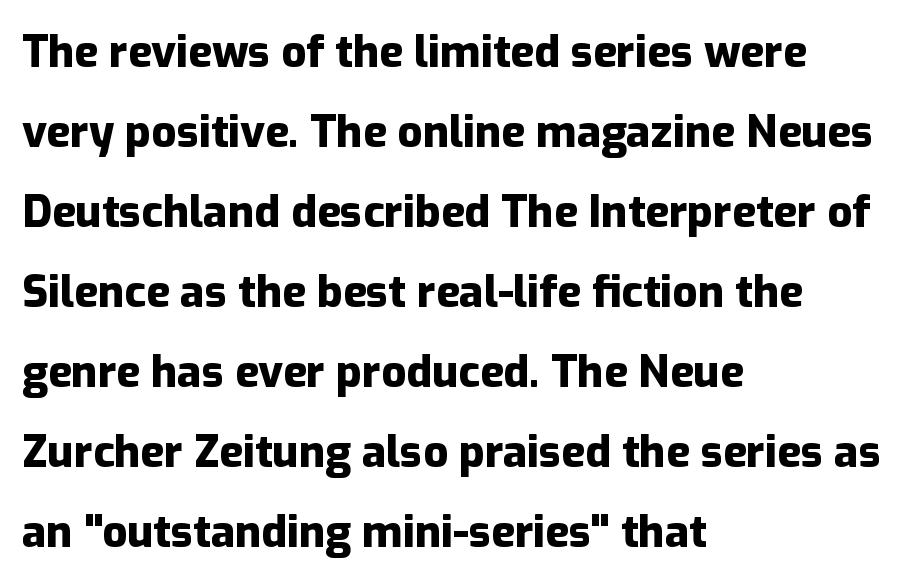
The image shows 44 px heavy sans-serif type, upright; set left-aligned, line spacing 1.82x, normal letter spacing, not underlined; low stroke contrast and a medium x-height.
